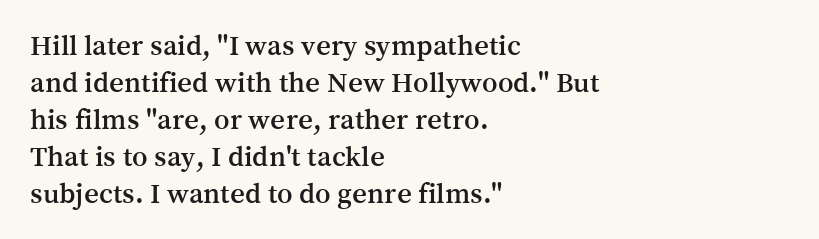
The image shows 29 px serif type, upright; set left-aligned, normal line spacing (1.28x), normal letter spacing, not underlined; medium stroke contrast and a medium x-height.
